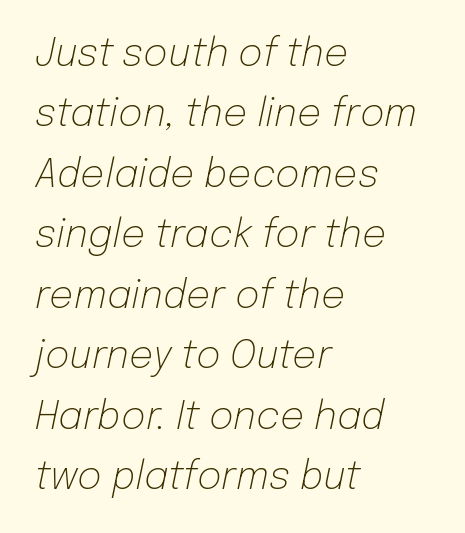
The passage shown is not underscored anywhere. Caption: standard tracking, unaltered. A typesetter would mark this as italic. Casual observation: everything's shoved over to the left. Does the leading feel generous? No, just average.
